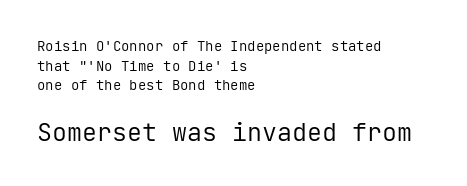
These lines keep a tight, regular rhythm from letter to letter. The space beneath each line is pristine and unruled. No italicization has been applied; the sample stays upright. The line-height multiplier appears to be the usual default.
